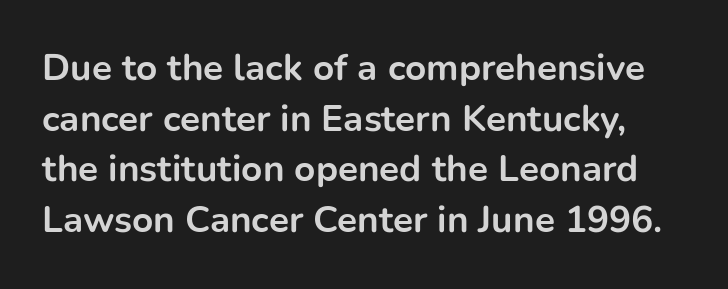
{"serif": "no", "italic": "no", "bold": "yes", "weight": "bold", "width": "normal", "stroke_contrast": "low", "x_height": "medium", "monospaced": "no", "underline": "no", "line_spacing": "normal", "line_spacing_ratio": 1.37, "letter_spacing": "normal", "letter_spacing_em": 0.0, "glyph_px": 37}
